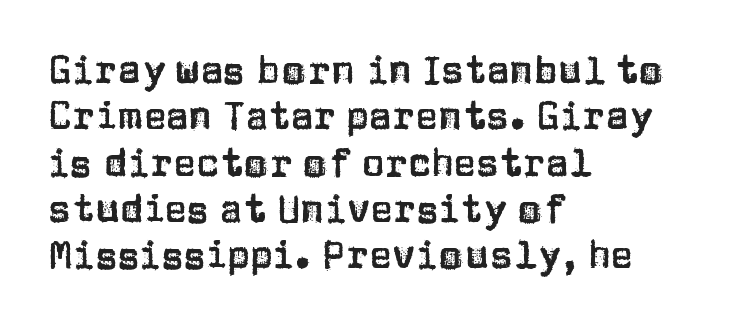
{"serif": "no", "italic": "no", "width": "normal", "stroke_contrast": "low", "x_height": "large", "monospaced": "no", "underline": "no", "align": "left", "line_spacing_ratio": 1.22, "letter_spacing": "normal", "letter_spacing_em": 0.0, "glyph_px": 38}
